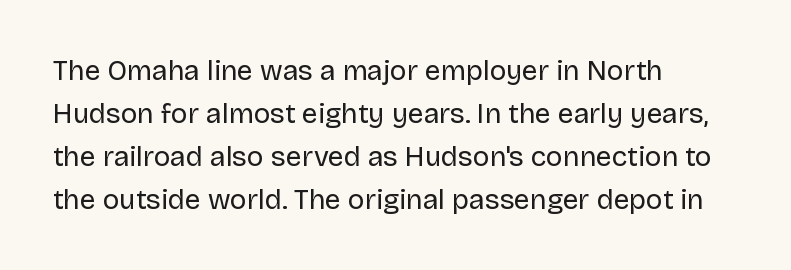
The image shows 28 px regular-weight sans-serif type, upright; set left-aligned, normal line spacing (1.53x), normal letter spacing, not underlined; low stroke contrast and a large x-height.
